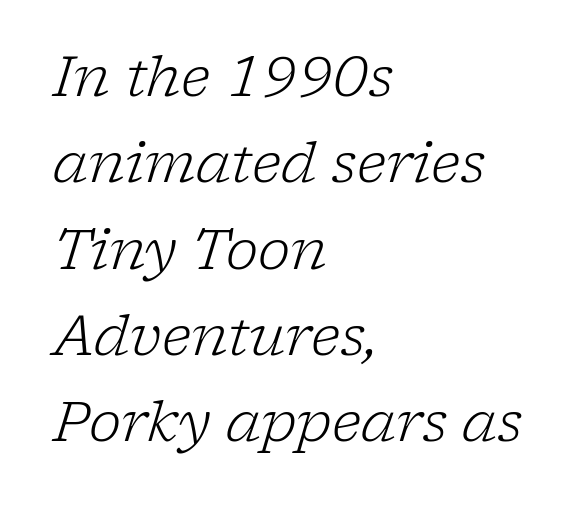
Looks like regular typesetting: each glyph gets only the width it needs. Weight: not bold — regular or lighter. The foot of each line stays bare and open. The letters are slanted; this is an italic face. The rag falls on the right side of this text block. Honestly, the row spacing looks completely unremarkable.
